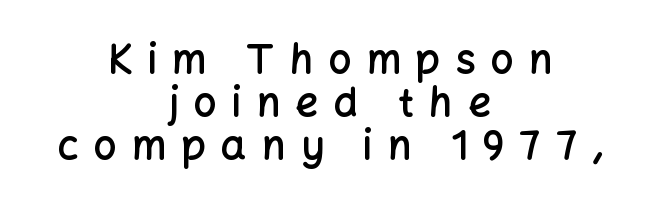
The image shows 40 px semibold sans-serif type, upright; set centered, tight line spacing (1.07x), unusually wide letter spacing (+0.38 em), not underlined; low stroke contrast and a medium x-height.
